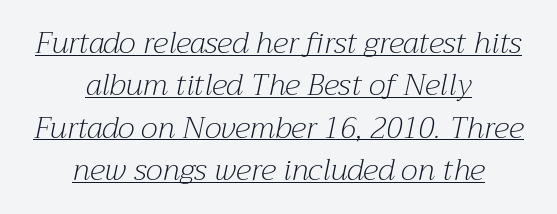
{"serif": "yes", "italic": "yes", "lean": "right", "slant_degrees": 12, "bold": "no", "weight": "light", "width": "normal", "stroke_contrast": "medium", "x_height": "medium", "monospaced": "no", "underline": "yes", "align": "center", "line_spacing": "normal", "line_spacing_ratio": 1.41, "letter_spacing": "normal", "letter_spacing_em": 0.0, "glyph_px": 30}
